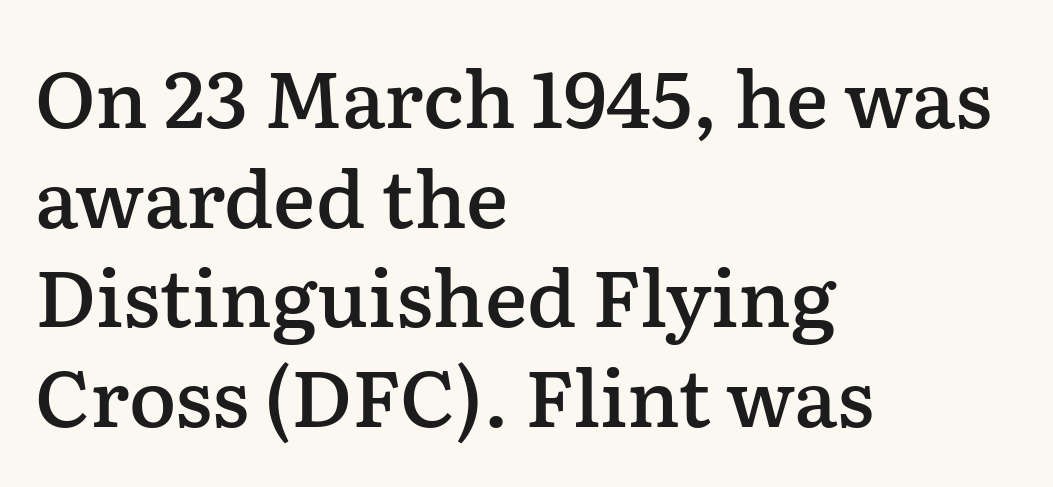
{"serif": "yes", "italic": "no", "bold": "semi", "weight": "semibold", "width": "normal", "stroke_contrast": "low", "x_height": "medium", "monospaced": "no", "underline": "no", "align": "left", "line_spacing": "normal", "line_spacing_ratio": 1.26, "letter_spacing": "normal", "letter_spacing_em": 0.0, "glyph_px": 79}
